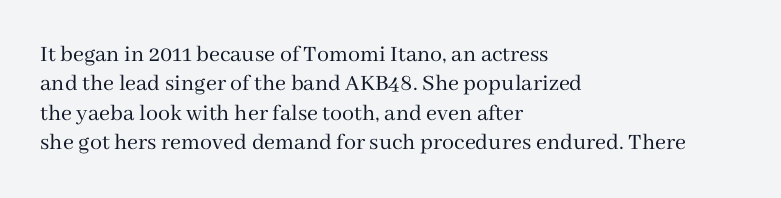
Q: Is the text bold? A: No.
Q: Is the text italic (slanted)? A: No, it is upright.
Q: Is the text underlined? A: No.
Q: How is the paragraph aligned? A: Left-aligned.
Q: Is the spacing between letters normal or unusually wide? A: Normal.
